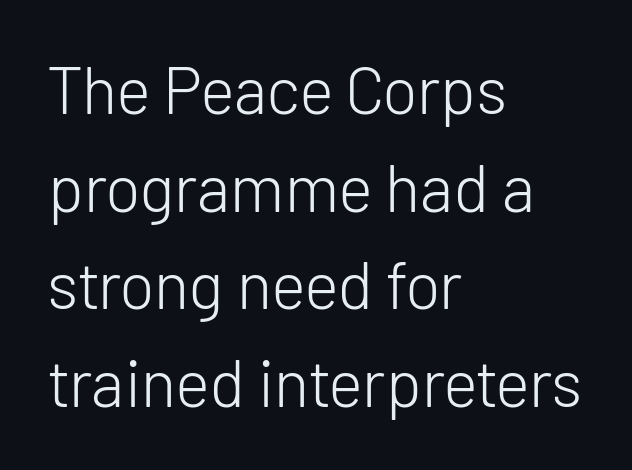
Q: Is the text bold? A: No.
Q: Is the text italic (slanted)? A: No, it is upright.
Q: Is the typeface a serif or a sans-serif typeface? A: Sans-serif.
Q: Is the text underlined? A: No.
Q: How is the paragraph aligned? A: Left-aligned.
Q: Is the spacing between letters normal or unusually wide? A: Normal.
Q: Is the spacing between lines tight, normal or loose? A: Normal.
Q: Width (condensed, normal, or wide)? A: Normal.
Q: Stroke contrast? A: Low.
Q: x-height? A: Medium.
Q: Monospaced? A: No.
